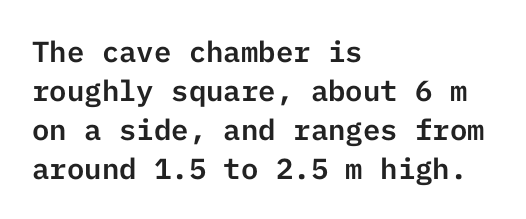
The image shows 29 px sans-serif type, upright; set left-aligned, normal line spacing (1.34x), normal letter spacing, not underlined; low stroke contrast and a medium x-height.
